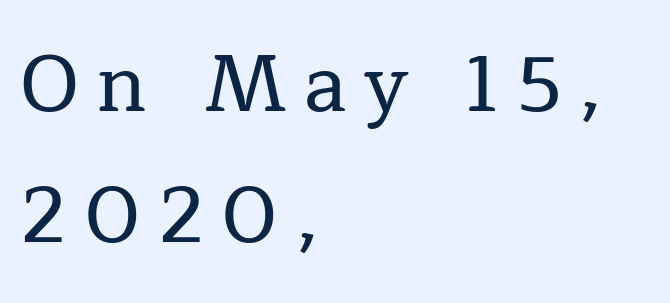
{"serif": "yes", "italic": "no", "width": "normal", "stroke_contrast": "low", "x_height": "medium", "monospaced": "no", "underline": "no", "align": "left", "line_spacing": "normal", "line_spacing_ratio": 1.66, "letter_spacing": "wide", "letter_spacing_em": 0.22, "glyph_px": 79}
